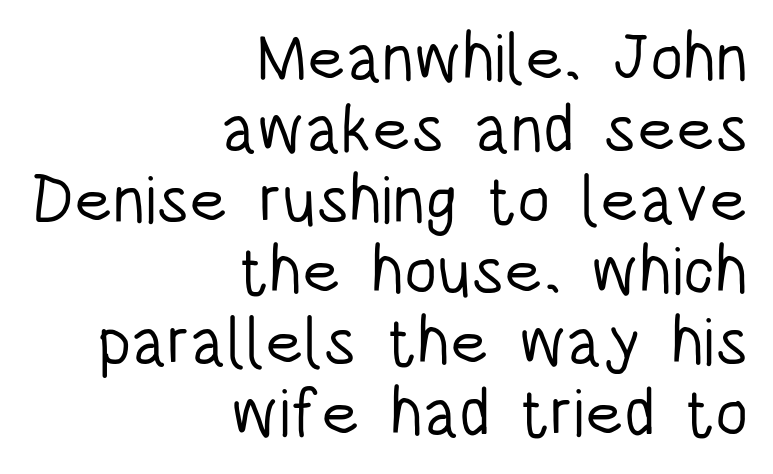
Clear beneath every line of the passage. The ragged edge is on the left, which tells us the setting is flush right. Font category for this specimen: sans-serif. The passage shown is typed in a proportional face where columns would drift.
